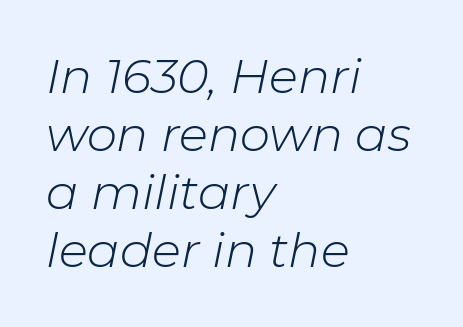
The letters advance in unequal steps, a hallmark of proportional type. Beneath every word, the page is bare. Layout note: lines flush left. The typeface has the unassuming heft of standard copy or less.
